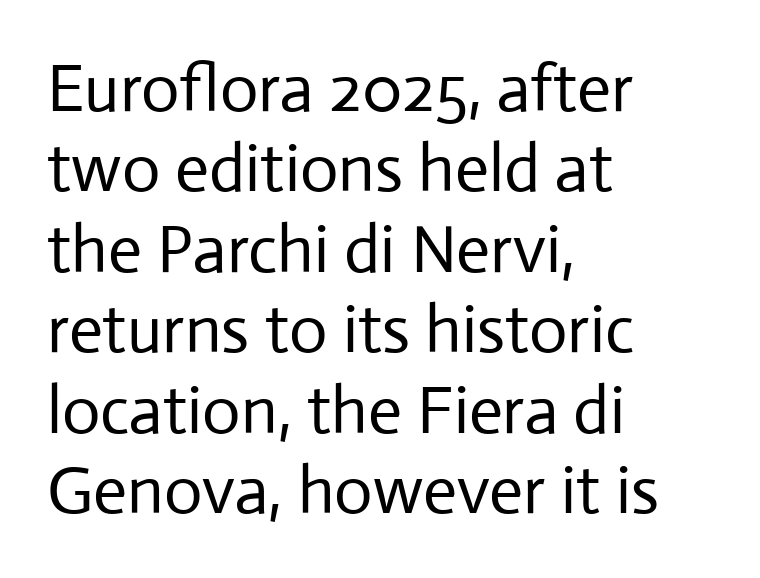
Q: Is the text bold? A: No.
Q: Is the text italic (slanted)? A: No, it is upright.
Q: Is the typeface a serif or a sans-serif typeface? A: Sans-serif.
Q: Is the text underlined? A: No.
Q: How is the paragraph aligned? A: Left-aligned.
Q: Is the spacing between letters normal or unusually wide? A: Normal.
Q: Width (condensed, normal, or wide)? A: Normal.
Q: Stroke contrast? A: Low.
Q: x-height? A: Medium.
Q: Monospaced? A: No.
